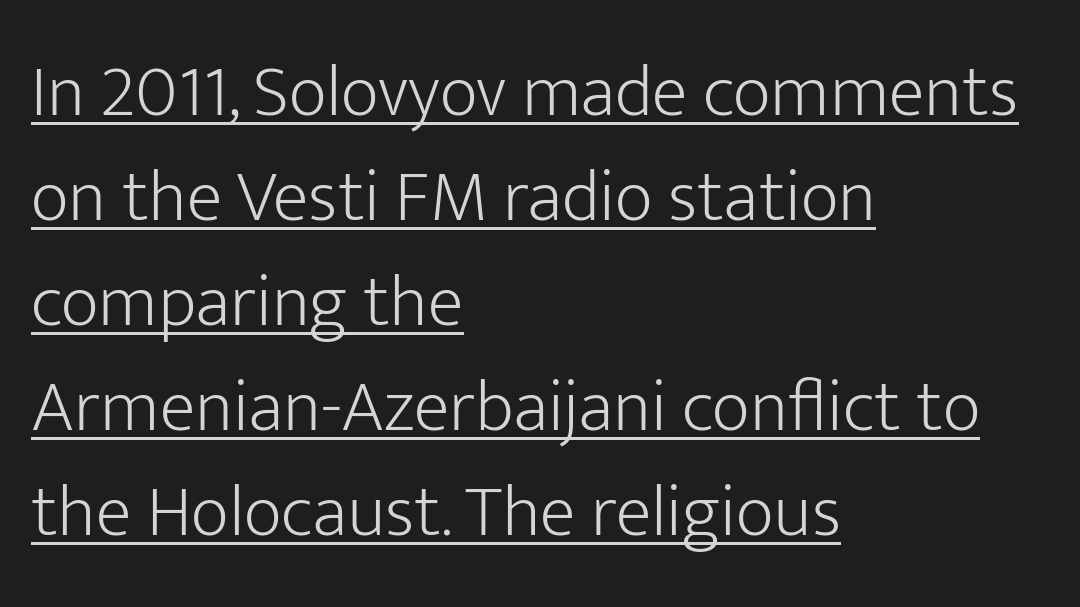
The passage shown is typed in a proportional face where columns would drift. Decoration check: the copy is underlined. Upright lettering throughout. The typesetter chose a ragged-right arrangement here. One glance says typical: line gaps are just what's usual.
